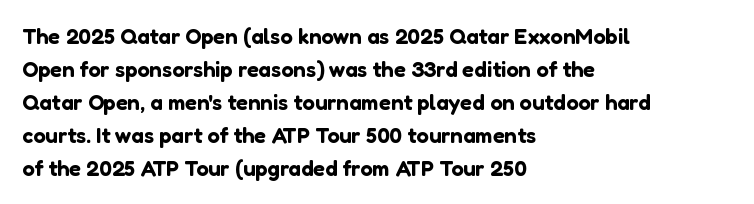
The image shows 22 px text type, upright; set left-aligned, normal line spacing (1.5x), normal letter spacing, not underlined.
